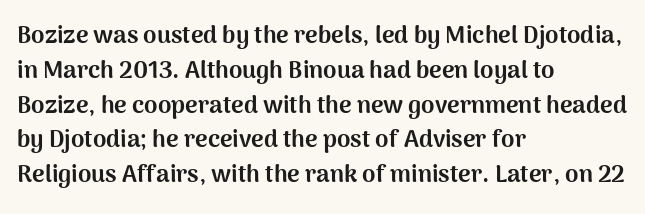
The image shows 24 px bold type, upright; set left-aligned, normal line spacing (1.45x), normal letter spacing, not underlined.
